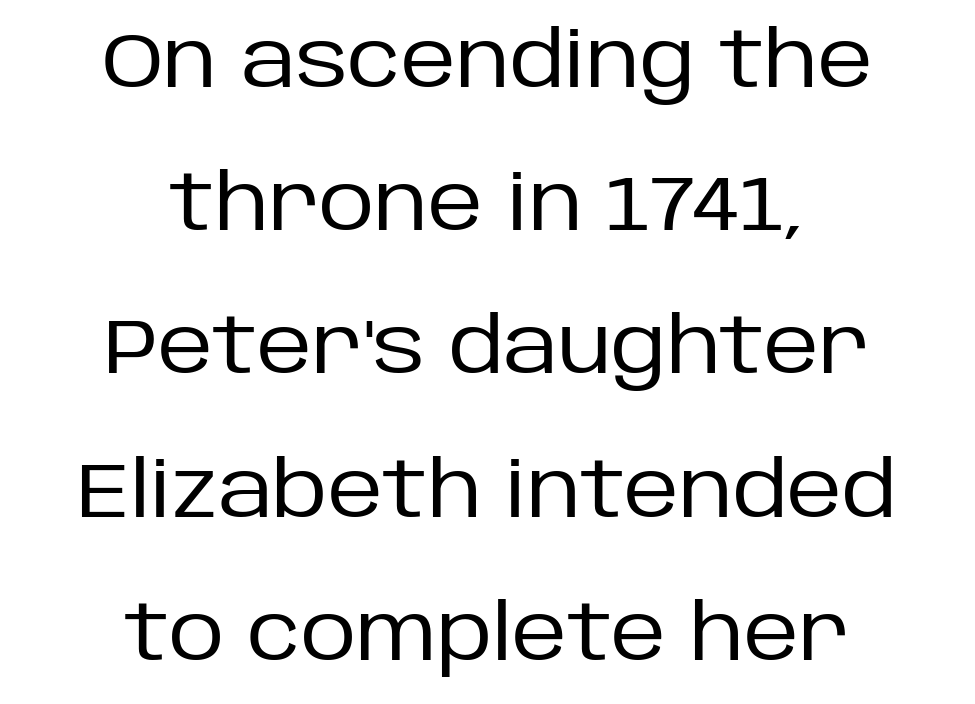
{"serif": "no", "italic": "no", "bold": "no", "weight": "regular", "width": "normal", "stroke_contrast": "low", "x_height": "large", "monospaced": "no", "underline": "no", "align": "center", "line_spacing_ratio": 1.86, "letter_spacing": "normal", "letter_spacing_em": 0.0, "glyph_px": 77}
